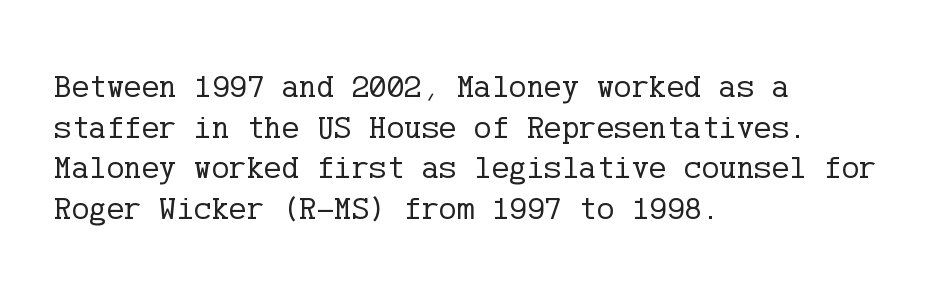
The image shows 33 px regular-weight serif type, upright; set left-aligned, line spacing 1.23x, normal letter spacing, not underlined; low stroke contrast and a medium x-height.
